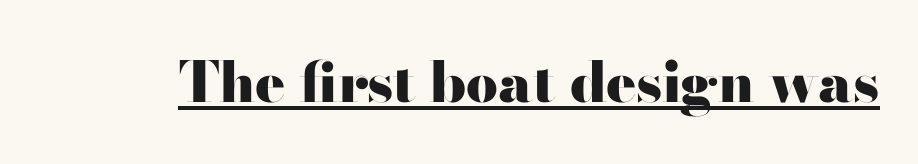
{"serif": "no", "italic": "no", "bold": "yes", "weight": "heavy", "width": "wide", "stroke_contrast": "high", "x_height": "small", "monospaced": "no", "underline": "yes", "letter_spacing": "normal", "letter_spacing_em": 0.0, "glyph_px": 56}
